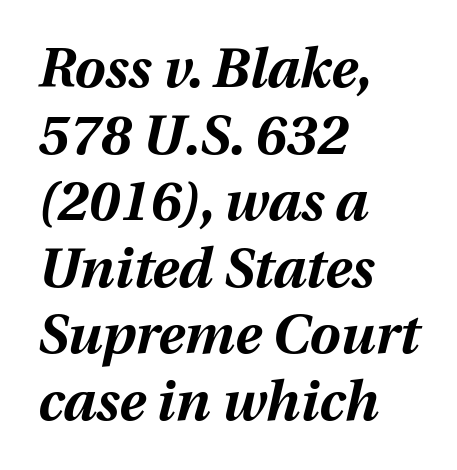
The image shows 55 px bold type, italic (leaning right); set left-aligned, line spacing 1.21x, normal letter spacing, not underlined; medium stroke contrast and a medium x-height.
